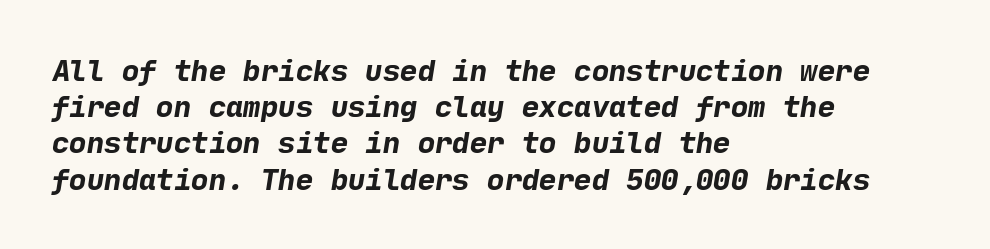
{"serif": "no", "bold": "yes", "weight": "bold", "width": "normal", "stroke_contrast": "low", "x_height": "medium", "underline": "no", "align": "left", "line_spacing": "normal", "line_spacing_ratio": 1.25, "letter_spacing": "normal", "letter_spacing_em": 0.0, "glyph_px": 29}
